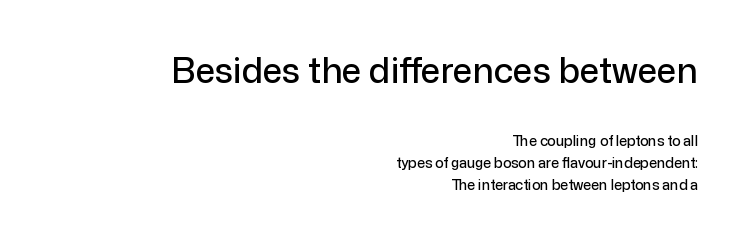
The image shows 35 px sans-serif type, upright; set right-aligned, normal line spacing (1.57x), normal letter spacing, not underlined; the first (top) block is 2.5x larger; low stroke contrast and a medium x-height.
